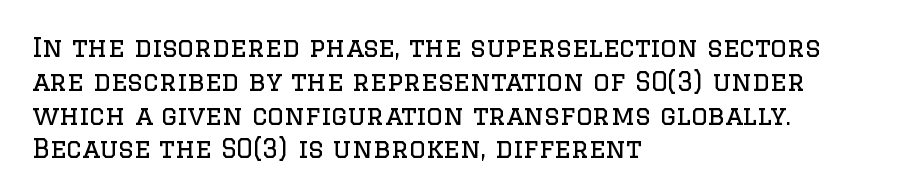
{"italic": "no", "bold": "no", "underline": "no", "align": "left", "line_spacing": "normal", "line_spacing_ratio": 1.3, "letter_spacing": "normal", "letter_spacing_em": 0.0, "glyph_px": 26}
